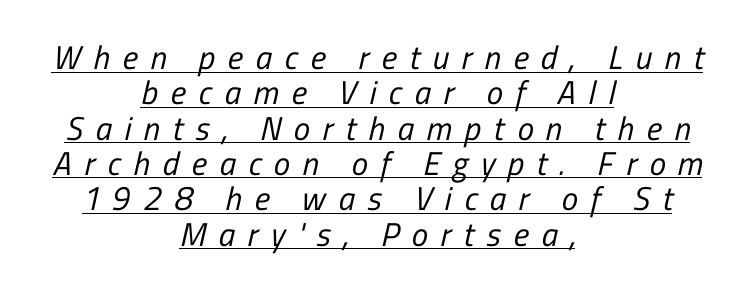
Q: Is the text bold? A: No.
Q: Is the typeface a serif or a sans-serif typeface? A: Sans-serif.
Q: Is the text underlined? A: Yes.
Q: How is the paragraph aligned? A: Centered.
Q: Is the spacing between letters normal or unusually wide? A: Unusually wide.
Q: Is the spacing between lines tight, normal or loose? A: Tight.
Q: Width (condensed, normal, or wide)? A: Condensed.
Q: Stroke contrast? A: Low.
Q: x-height? A: Medium.
Q: Monospaced? A: No.
